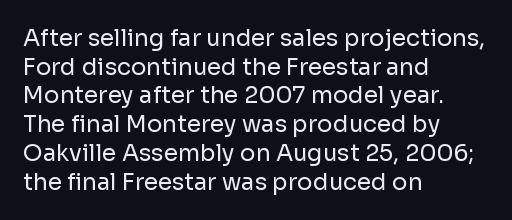
{"italic": "no", "bold": "no", "underline": "no", "align": "left", "line_spacing": "normal", "line_spacing_ratio": 1.25, "letter_spacing": "normal", "letter_spacing_em": 0.0, "glyph_px": 23}
